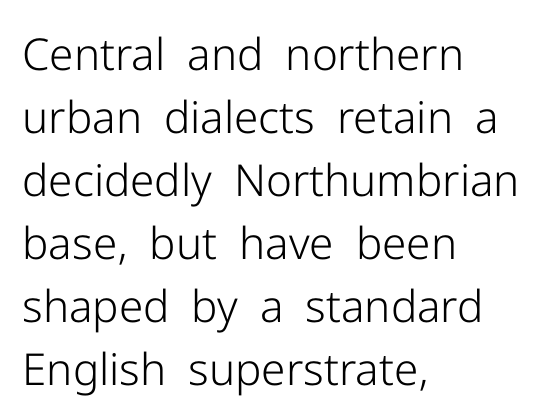
The image shows 44 px light sans-serif type, upright; set left-aligned, normal line spacing (1.43x), normal letter spacing, not underlined; low stroke contrast and a medium x-height.
